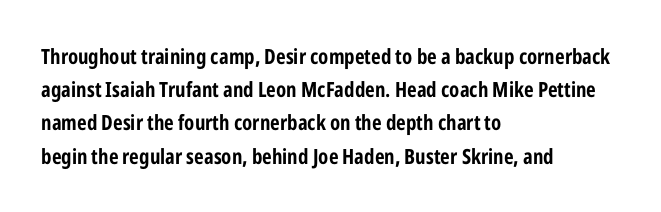
Q: Is the text bold? A: Yes.
Q: Is the text italic (slanted)? A: No, it is upright.
Q: Is the text underlined? A: No.
Q: How is the paragraph aligned? A: Left-aligned.
Q: Is the spacing between letters normal or unusually wide? A: Normal.
Q: Is the spacing between lines tight, normal or loose? A: Normal.
